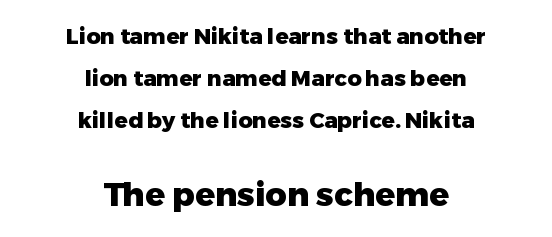
Q: Is the text bold? A: Yes.
Q: Is the text italic (slanted)? A: No, it is upright.
Q: Is the typeface a serif or a sans-serif typeface? A: Sans-serif.
Q: Is the text underlined? A: No.
Q: How is the paragraph aligned? A: Centered.
Q: Is the spacing between letters normal or unusually wide? A: Normal.
Q: Is the spacing between lines tight, normal or loose? A: Loose.
Q: Which block of text is set in a larger size, the first (top) or the second (bottom)? A: The second (bottom) one.
Q: Width (condensed, normal, or wide)? A: Normal.
Q: Stroke contrast? A: Low.
Q: x-height? A: Medium.
Q: Monospaced? A: No.
